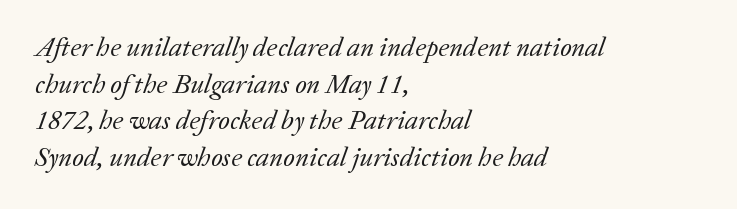
Stems and bowls with no extra thickness — not bold. The specimen omits any rule beneath the text block's lines. The type is set solid horizontally, with unmodified tracking. This rendering uses left alignment, leaving the right contour irregular. Slant detected: the letters are inclined. These lines sit exactly where default settings would place them.
